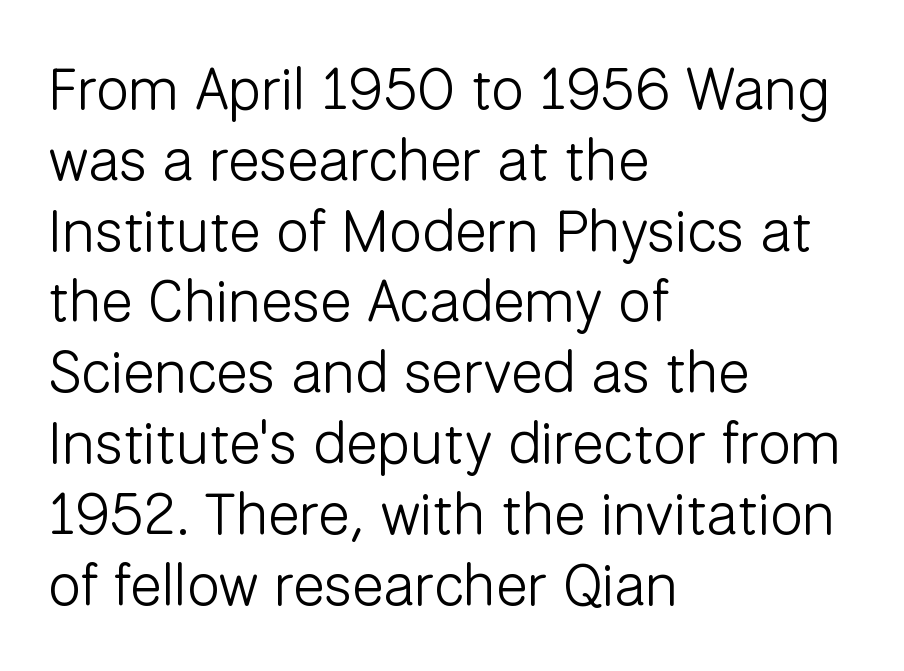
{"serif": "no", "italic": "no", "bold": "no", "weight": "light", "width": "normal", "stroke_contrast": "low", "x_height": "medium", "monospaced": "no", "underline": "no", "align": "left", "line_spacing_ratio": 1.2, "letter_spacing": "normal", "letter_spacing_em": 0.0, "glyph_px": 59}
